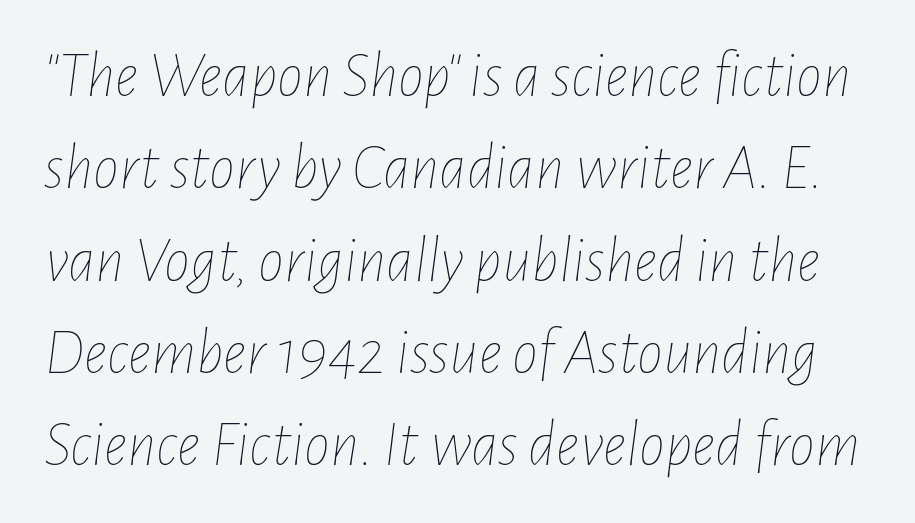
The image shows 65 px thin, condensed type, italic (leaning right); set normal line spacing (1.42x), normal letter spacing, not underlined; low stroke contrast and a medium x-height.
